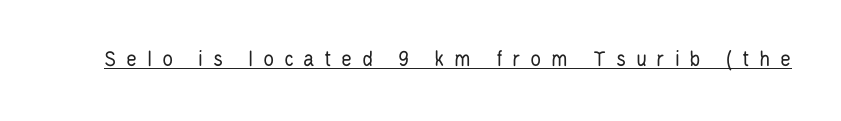
{"italic": "no", "bold": "no", "underline": "yes", "letter_spacing": "wide", "letter_spacing_em": 0.42, "glyph_px": 23}
